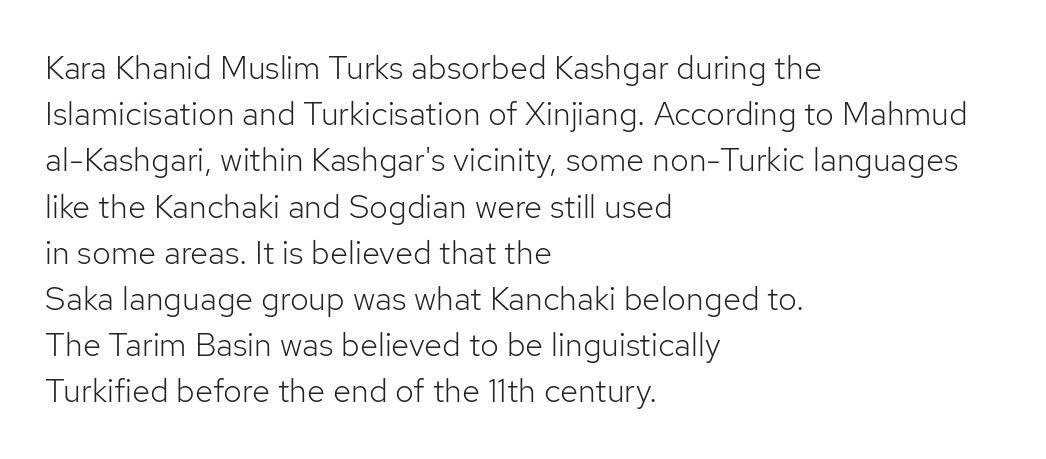
Q: Is the text bold? A: No.
Q: Is the text italic (slanted)? A: No, it is upright.
Q: Is the typeface a serif or a sans-serif typeface? A: Sans-serif.
Q: Is the text underlined? A: No.
Q: How is the paragraph aligned? A: Left-aligned.
Q: Is the spacing between letters normal or unusually wide? A: Normal.
Q: Is the spacing between lines tight, normal or loose? A: Normal.
Q: Width (condensed, normal, or wide)? A: Normal.
Q: Stroke contrast? A: Low.
Q: x-height? A: Medium.
Q: Monospaced? A: No.
